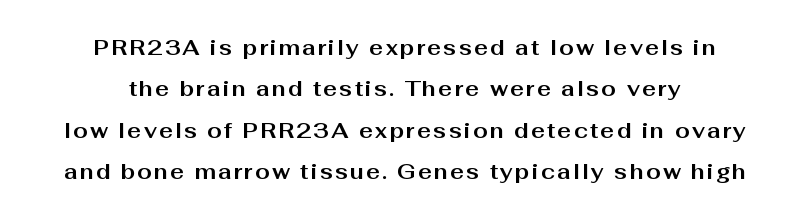
Every row of glyphs is offset so its center matches the block's center. Bare-footed words on every line. Nope, not italic — everything's standing straight. Widely set lines give the paragraph a tall, airy silhouette. Notice how thick the strokes are: this is what a full bold looks like.
